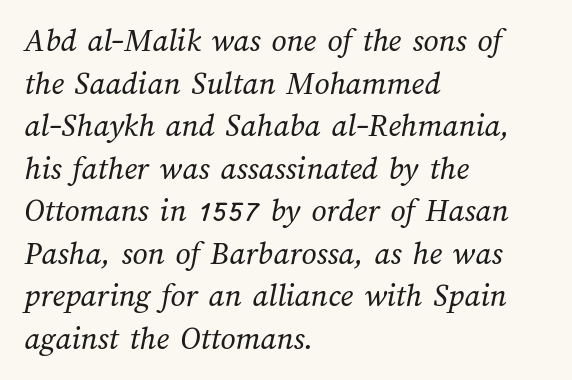
Q: Is the text bold? A: No.
Q: Is the text underlined? A: No.
Q: How is the paragraph aligned? A: Left-aligned.
Q: Is the spacing between letters normal or unusually wide? A: Normal.
Q: Is the spacing between lines tight, normal or loose? A: Normal.
Q: Width (condensed, normal, or wide)? A: Normal.
Q: Stroke contrast? A: Medium.
Q: x-height? A: Medium.
Q: Monospaced? A: No.
